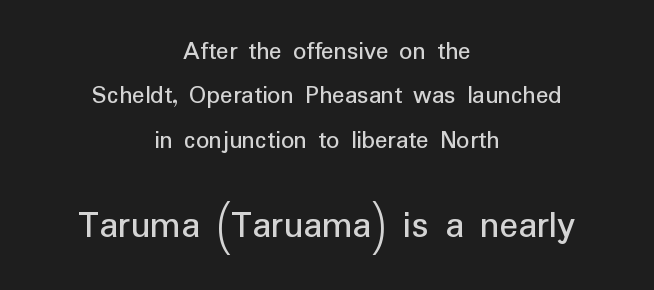
No word sits above an underline. The axis of the letterforms is exactly vertical. Tracking value appears to be zero — textbook default spacing. Small over large — that's the arrangement of the two blocks here. The font sits on the lighter half of the weight spectrum, regular included. Reading down the block, each line starts at a different indent, mirrored at its end.
